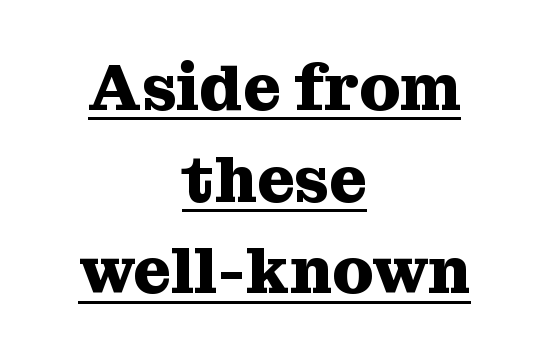
The image shows 65 px heavy serif type, upright; set centered, normal line spacing (1.41x), normal letter spacing, underlined; medium stroke contrast and a medium x-height.
